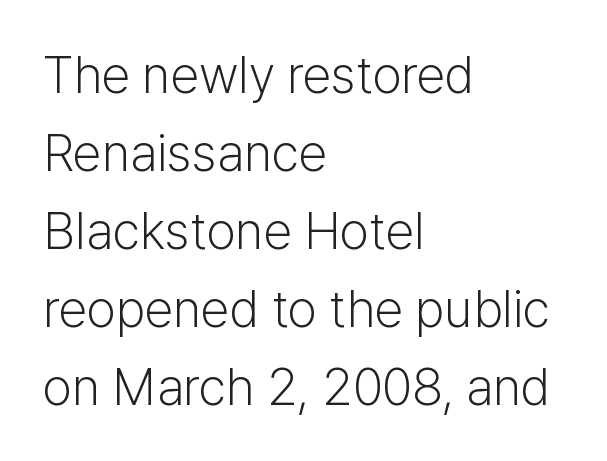
These glyphs show unthickened strokes, regular width or finer. This sample uses an upright cut, with every glyph sitting square on the baseline. Here the glyphs are tracked normally, forming tight word shapes. Do the characters align in a grid? No, the font is proportional. No feet cap the strokes, marking this as sans-serif type.
